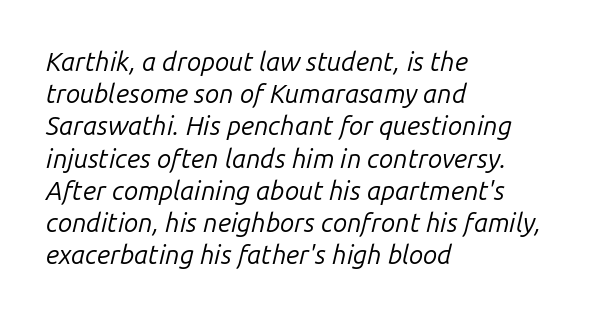
Stroke thickness stays within the range of a standard reading face or lighter. Horizontal alignment here is leftward, the default for most running prose. Style check: oblique. The area under the type is left untouched.
